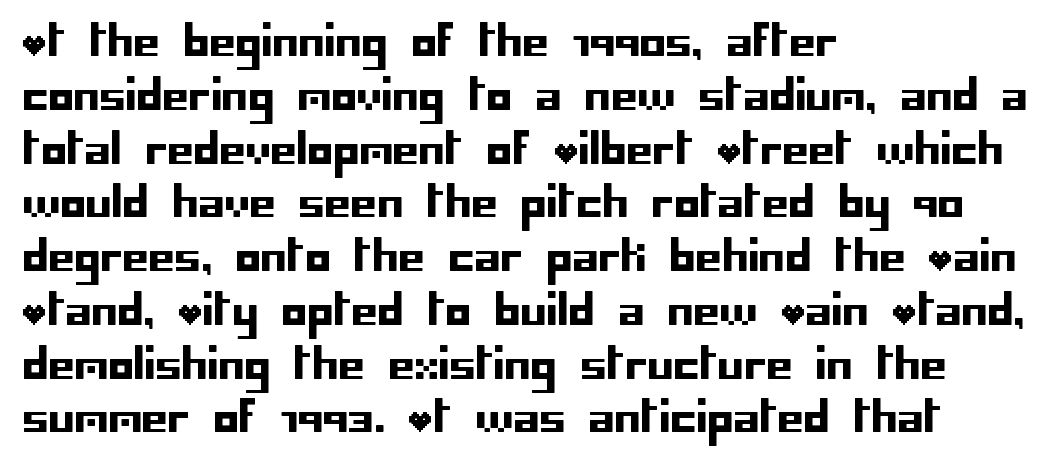
The image shows 42 px sans-serif type, upright; set left-aligned, normal line spacing (1.28x), normal letter spacing, not underlined; low stroke contrast and a large x-height.
